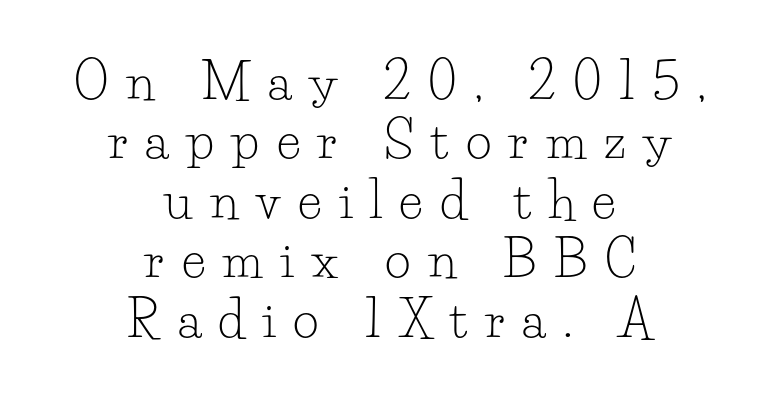
The image shows 50 px light serif type, upright; set centered, line spacing 1.19x, unusually wide letter spacing (+0.35 em), not underlined; low stroke contrast and a small x-height.
